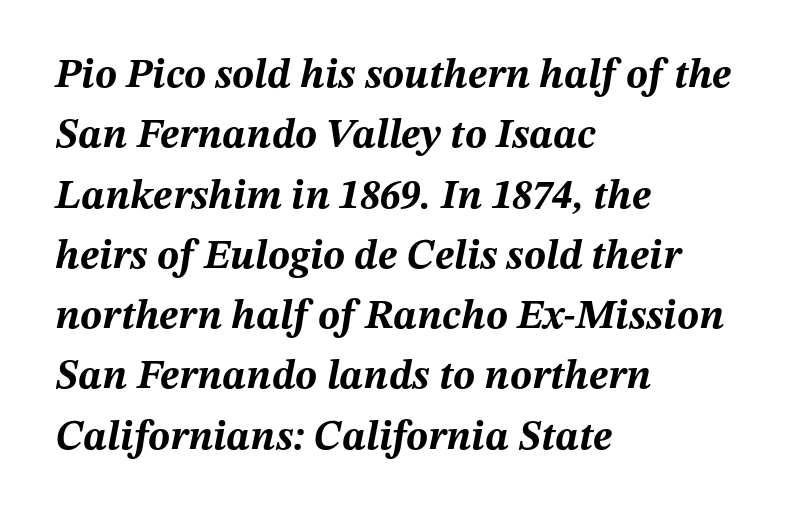
{"italic": "yes", "lean": "right", "slant_degrees": 12, "bold": "yes", "weight": "bold", "width": "normal", "stroke_contrast": "medium", "x_height": "medium", "monospaced": "no", "underline": "no", "align": "left", "line_spacing": "normal", "line_spacing_ratio": 1.47, "letter_spacing": "normal", "letter_spacing_em": 0.0, "glyph_px": 41}
